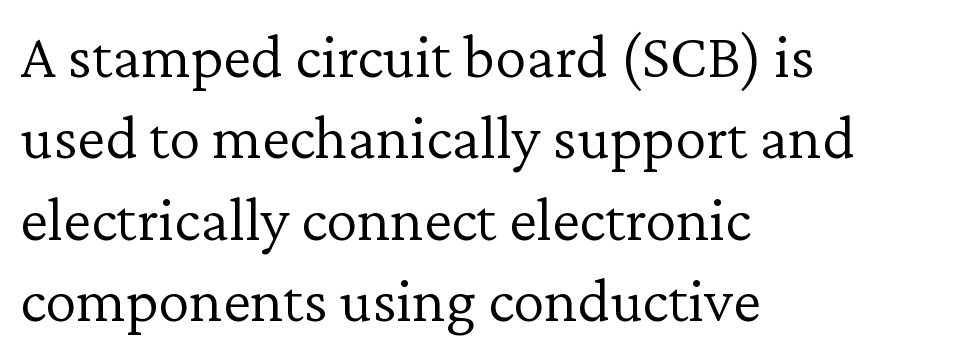
To sum up the face: it has serifs. Rendered with straight, roman letterforms. Bare-footed words on every line. Casual observation: everything's shoved over to the left. These lines keep a tight, regular rhythm from letter to letter.
